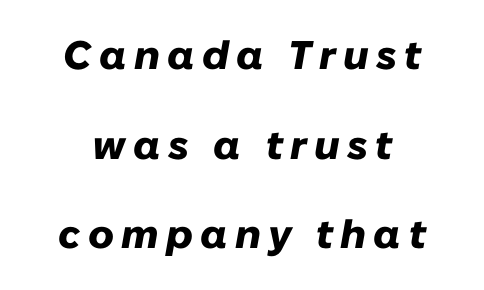
The image shows 40 px heavy type, italic (leaning right); set loose line spacing (2.24x), not underlined; low stroke contrast and a medium x-height.
